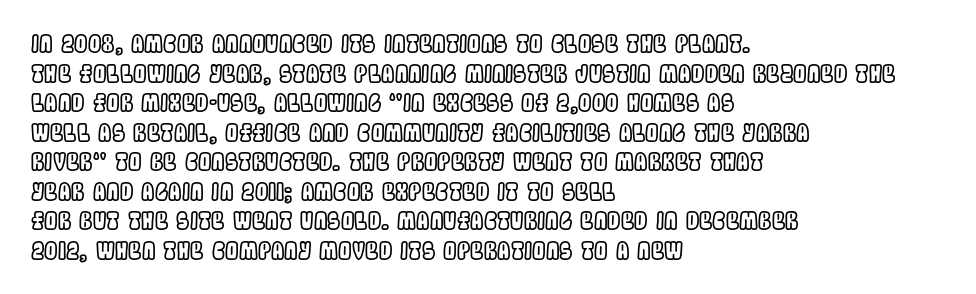
{"italic": "no", "underline": "no", "align": "left", "line_spacing_ratio": 1.23, "letter_spacing": "normal", "letter_spacing_em": 0.0, "glyph_px": 24}
